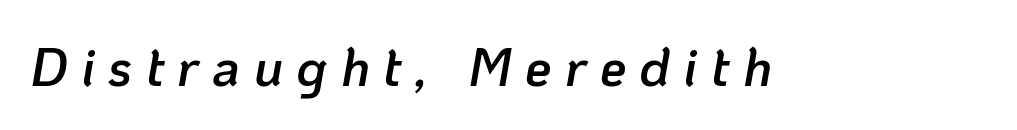
Q: Is the text bold? A: Semi-bold.
Q: Is the text italic (slanted)? A: Yes, it leans right by about 10 degrees.
Q: Is the text underlined? A: No.
Q: Is the spacing between letters normal or unusually wide? A: Unusually wide.
Q: Width (condensed, normal, or wide)? A: Normal.
Q: Stroke contrast? A: Low.
Q: x-height? A: Medium.
Q: Monospaced? A: No.
